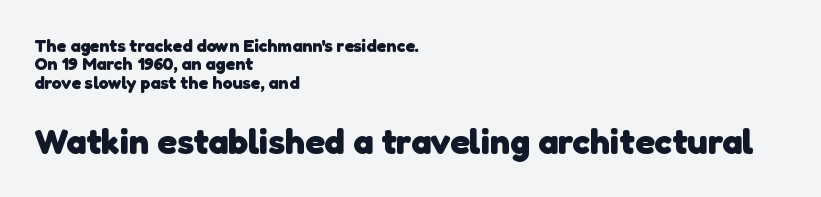
The image shows 36 px heavy sans-serif type; set left-aligned, tight line spacing (1.02x), normal letter spacing, not underlined; the second (bottom) block is 2.0x larger; low stroke contrast and a medium x-height.
